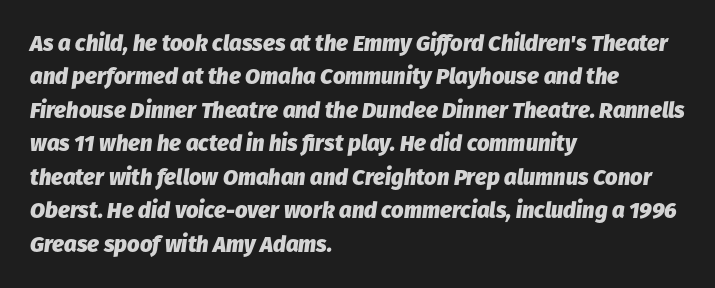
The image shows 22 px bold type, italic (leaning right); set left-aligned, normal line spacing (1.52x), normal letter spacing, not underlined.
